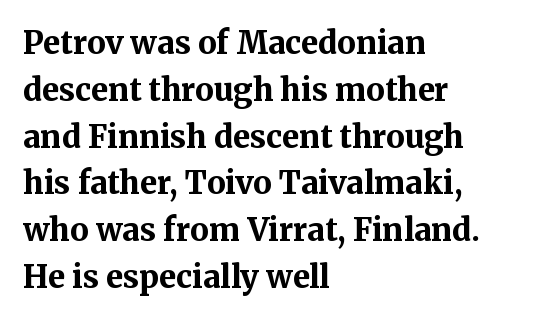
{"serif": "yes", "italic": "no", "bold": "yes", "weight": "bold", "width": "normal", "stroke_contrast": "medium", "x_height": "medium", "monospaced": "no", "underline": "no", "align": "left", "line_spacing": "normal", "line_spacing_ratio": 1.51, "letter_spacing": "normal", "letter_spacing_em": 0.0, "glyph_px": 31}
